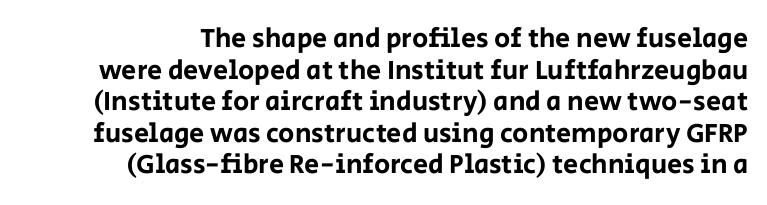
The image shows 27 px text type, upright; set line spacing 1.17x, normal letter spacing, not underlined.
